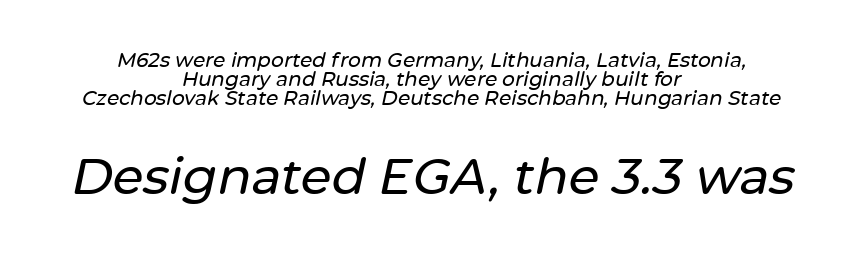
The gap between lines stays unmarked. The lower block of text is set noticeably larger than the block above it. In terms of letterspacing, this is plain default setting. Students, observe: this is what under-led, compact text looks like. A centered setting, common on invitations and titles, is used for this passage. Here the designer chose a conventional face with non-uniform glyph widths.
